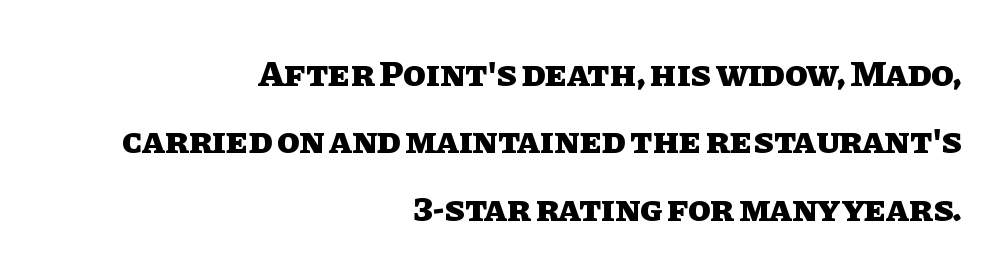
The image shows 37 px heavy type, upright; set right-aligned, line spacing 1.82x, normal letter spacing, not underlined; low stroke contrast and a large x-height.
